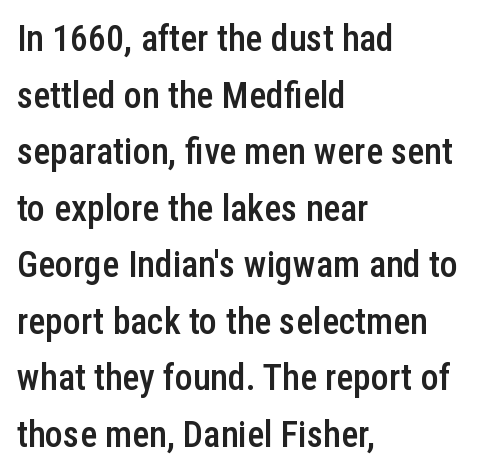
Proportional: the letters do not fall into vertical columns. Regular leading. Serif or sans? Sans — the stroke terminals are bare. The passage shown is semibold, sitting just below true bold. Short and long lines alike share a common starting point at left.
